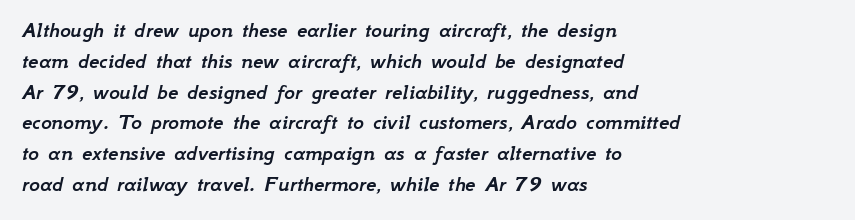
The image shows 23 px text type, italic (leaning right); set left-aligned, normal line spacing (1.34x), normal letter spacing, not underlined.
